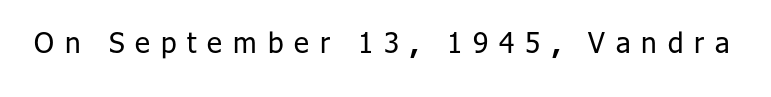
{"serif": "no", "italic": "no", "bold": "no", "weight": "regular", "width": "normal", "stroke_contrast": "low", "x_height": "medium", "monospaced": "no", "underline": "no", "letter_spacing": "wide", "letter_spacing_em": 0.39, "glyph_px": 28}
